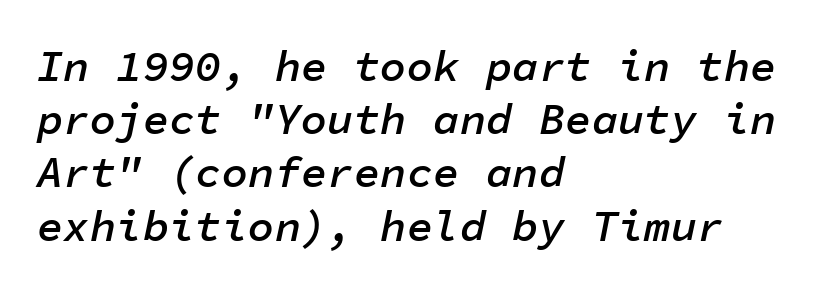
The image shows 44 px semibold type, italic (leaning right), monospaced; set left-aligned, line spacing 1.21x, normal letter spacing, not underlined; low stroke contrast and a medium x-height.
